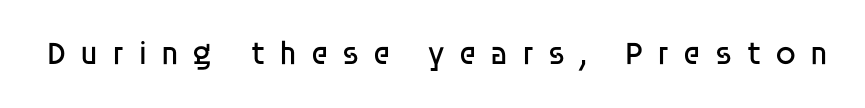
The image shows 33 px regular-weight sans-serif type, upright; set unusually wide letter spacing (+0.41 em), not underlined; low stroke contrast and a large x-height.
